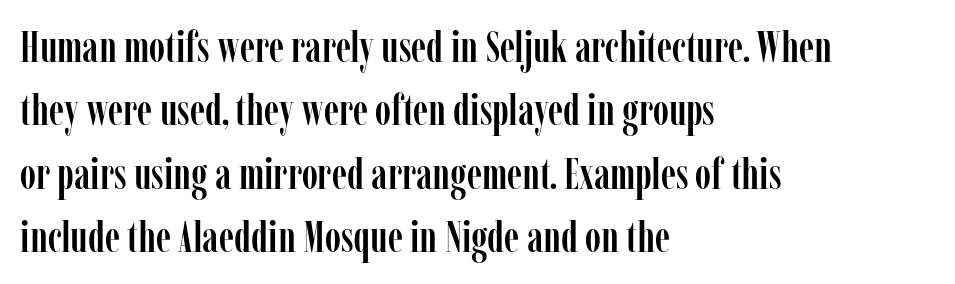
Each letter keeps its own natural width here, so spacing adapts to shape. The lines in this sample share a left origin and differ only in where they stop. Horizontal bands of white between lines are of average thickness. Decoration check: the copy has no underline.
